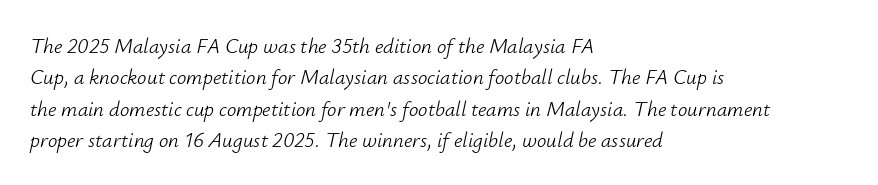
Q: Is the text bold? A: No.
Q: Is the text italic (slanted)? A: Yes, it leans right by about 12 degrees.
Q: Is the text underlined? A: No.
Q: How is the paragraph aligned? A: Left-aligned.
Q: Is the spacing between letters normal or unusually wide? A: Normal.
Q: Is the spacing between lines tight, normal or loose? A: Normal.
